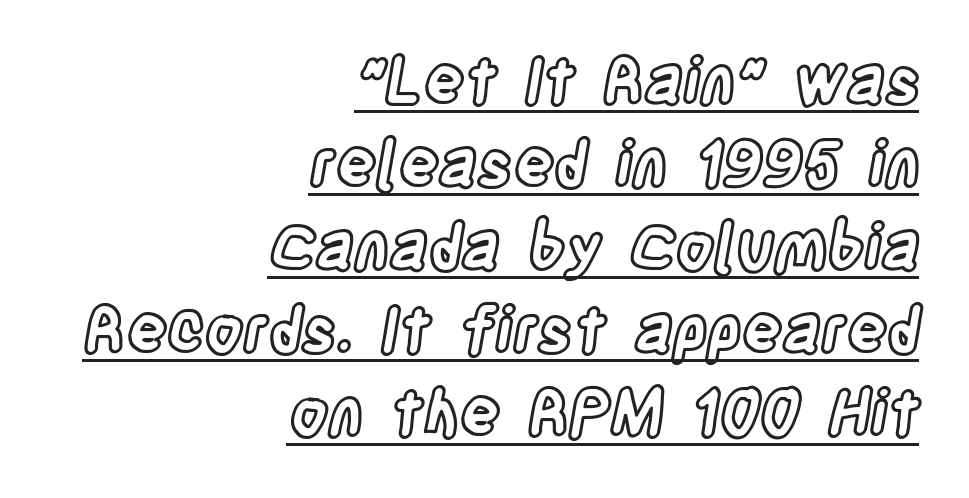
The image shows 62 px condensed type; set right-aligned, normal line spacing (1.34x), normal letter spacing, underlined; a large x-height.
